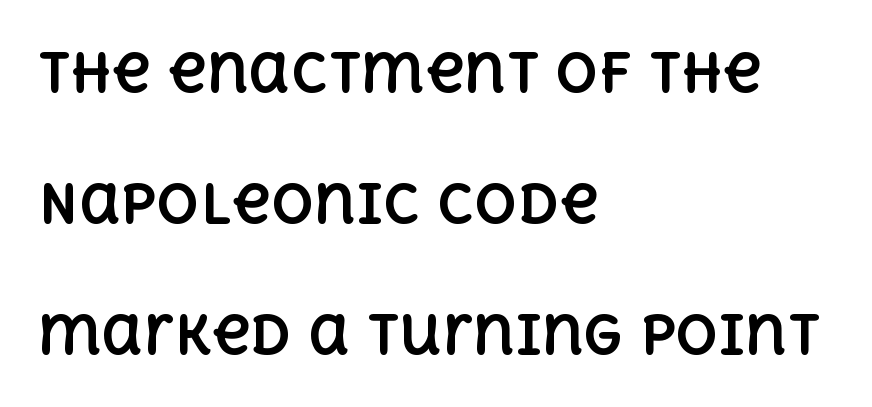
Stroke thickness is high; the sample reads as a true bold. The rendering anchors every line to the left-hand side. Glyph-to-glyph distance matches everyday printed text. This sample uses an upright cut, with every glyph sitting square on the baseline.
